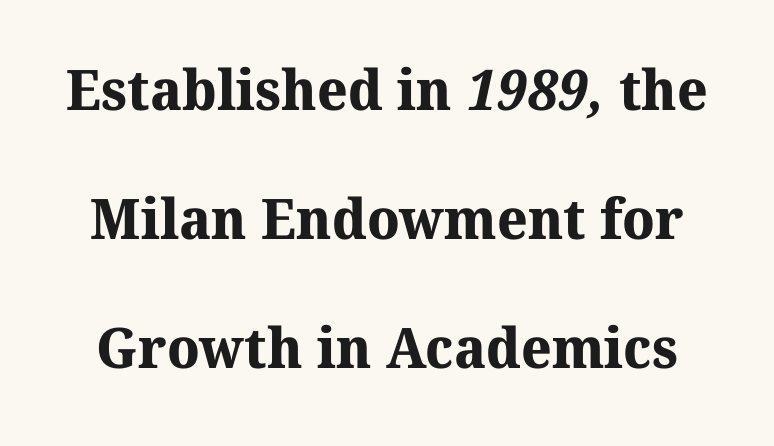
The image shows 56 px bold serif type; set loose line spacing (2.3x), normal letter spacing, not underlined; medium stroke contrast and a medium x-height.
